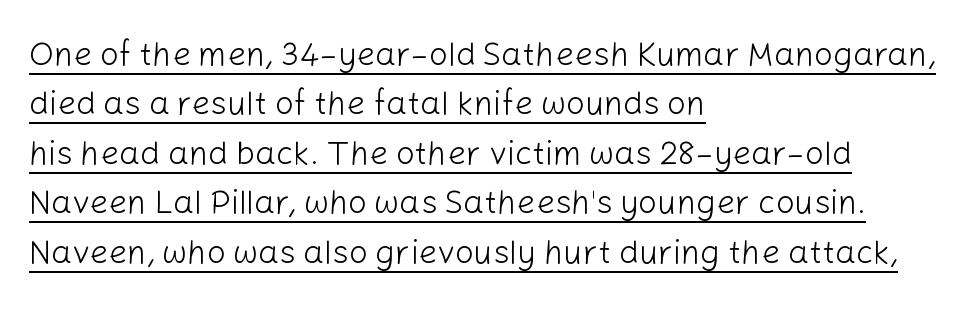
The image shows 33 px light sans-serif type, upright; set left-aligned, normal line spacing (1.5x), normal letter spacing, underlined; low stroke contrast and a medium x-height.
